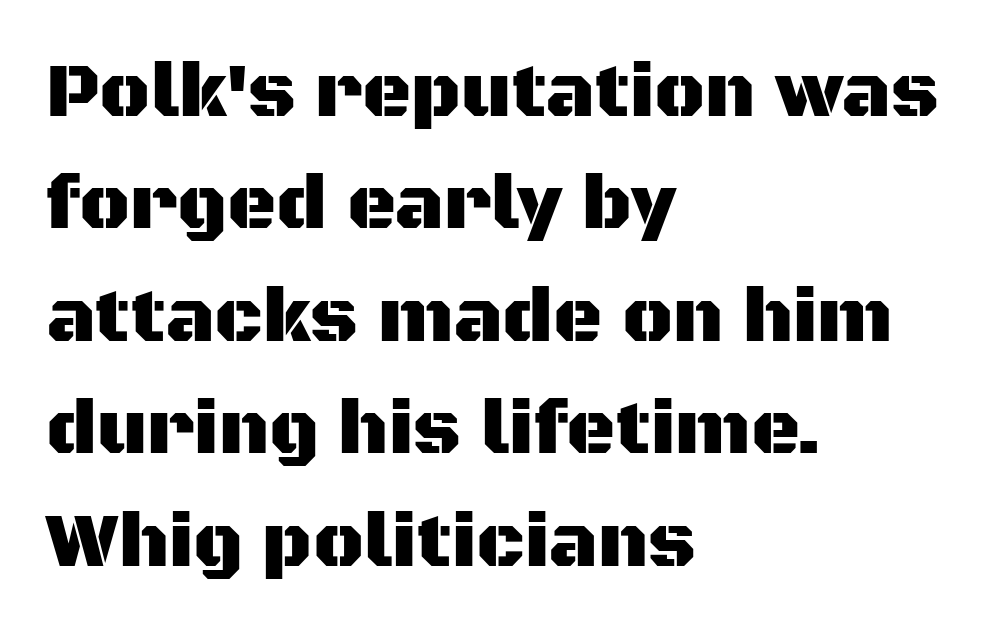
Q: Is the text italic (slanted)? A: No, it is upright.
Q: Is the typeface a serif or a sans-serif typeface? A: Sans-serif.
Q: Is the text underlined? A: No.
Q: How is the paragraph aligned? A: Left-aligned.
Q: Is the spacing between letters normal or unusually wide? A: Normal.
Q: Is the spacing between lines tight, normal or loose? A: Normal.
Q: Width (condensed, normal, or wide)? A: Normal.
Q: Stroke contrast? A: Medium.
Q: x-height? A: Large.
Q: Monospaced? A: No.
